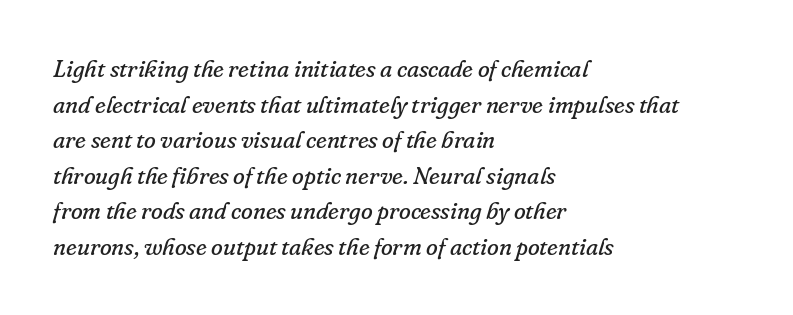
The image shows 24 px text type, italic (leaning right); set left-aligned, normal line spacing (1.48x), normal letter spacing, not underlined.
